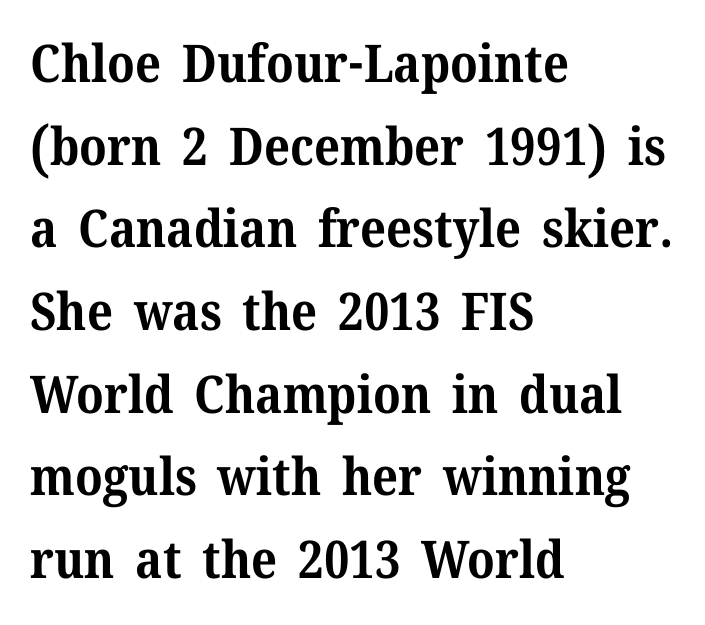
Q: Is the text bold? A: Yes.
Q: Is the text italic (slanted)? A: No, it is upright.
Q: Is the typeface a serif or a sans-serif typeface? A: Serif.
Q: Is the text underlined? A: No.
Q: How is the paragraph aligned? A: Left-aligned.
Q: Is the spacing between letters normal or unusually wide? A: Normal.
Q: Is the spacing between lines tight, normal or loose? A: Normal.
Q: Width (condensed, normal, or wide)? A: Normal.
Q: Stroke contrast? A: Medium.
Q: x-height? A: Medium.
Q: Monospaced? A: No.
